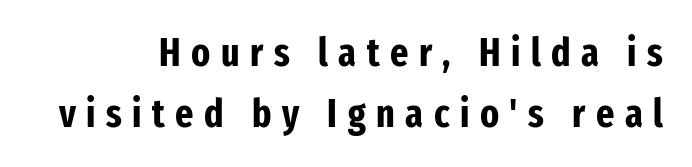
The glyphs are unaccompanied by any horizontal stroke below them. The tracking reads as deliberately expanded to a designer's eye. Reading down the column, the eye jumps a familiar distance to each next line. Quick note: not italic, upright. A typesetter would call this proportional, since set widths differ per character. The characters look thick and weighty, a clear bold.
